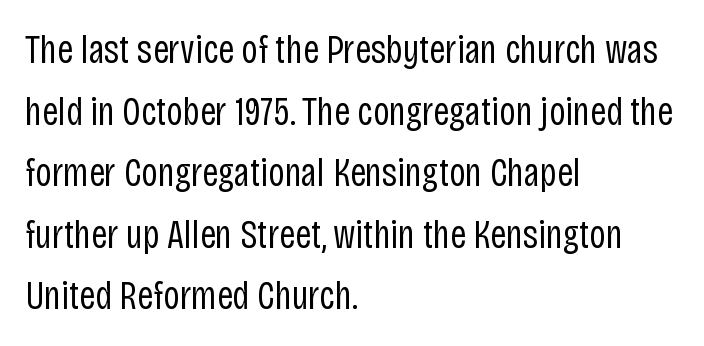
The image shows 40 px regular-weight, condensed sans-serif type, upright; set left-aligned, normal line spacing (1.54x), normal letter spacing, not underlined; low stroke contrast and a large x-height.
